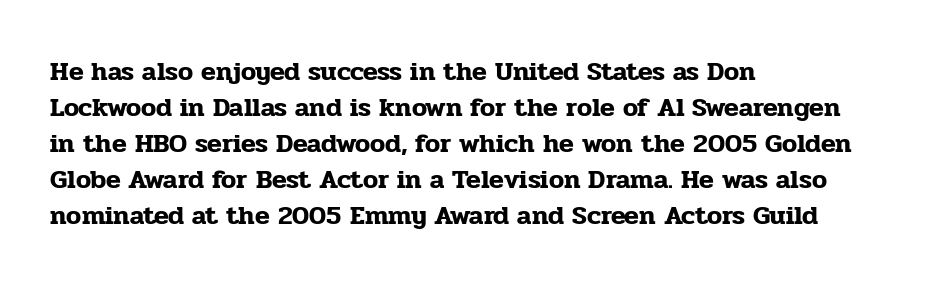
The image shows 27 px text type, upright; set left-aligned, normal line spacing (1.33x), normal letter spacing, not underlined.
